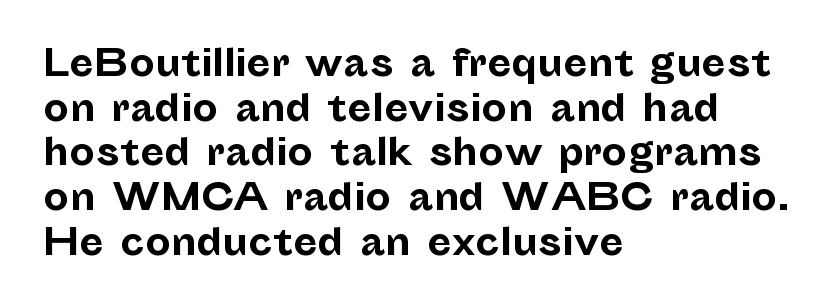
{"serif": "no", "italic": "no", "bold": "yes", "weight": "bold", "width": "normal", "stroke_contrast": "low", "x_height": "medium", "monospaced": "no", "underline": "no", "align": "left", "line_spacing_ratio": 1.24, "letter_spacing": "normal", "letter_spacing_em": 0.0, "glyph_px": 36}
